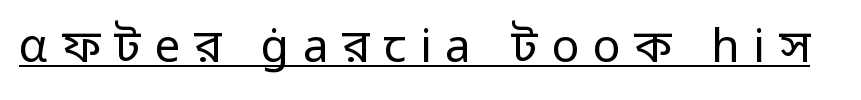
{"serif": "no", "italic": "no", "bold": "no", "weight": "regular", "width": "normal", "stroke_contrast": "low", "x_height": "medium", "monospaced": "no", "underline": "yes", "letter_spacing": "wide", "letter_spacing_em": 0.3, "glyph_px": 46}
